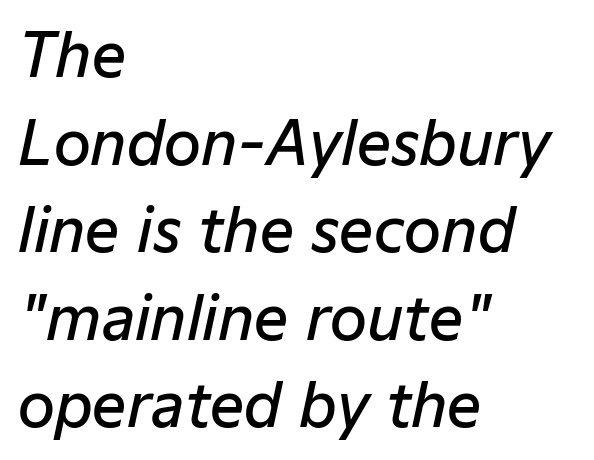
Q: Is the text bold? A: Semi-bold.
Q: Is the text italic (slanted)? A: Yes, it leans right by about 12 degrees.
Q: Is the text underlined? A: No.
Q: How is the paragraph aligned? A: Left-aligned.
Q: Is the spacing between letters normal or unusually wide? A: Normal.
Q: Is the spacing between lines tight, normal or loose? A: Normal.
Q: Width (condensed, normal, or wide)? A: Normal.
Q: Stroke contrast? A: Low.
Q: x-height? A: Medium.
Q: Monospaced? A: No.
